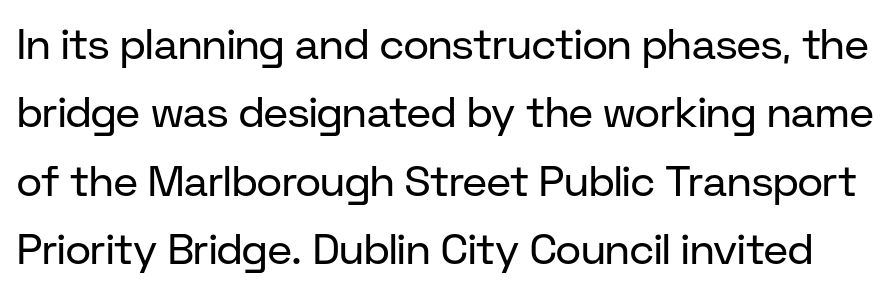
{"serif": "no", "italic": "no", "bold": "no", "weight": "regular", "width": "normal", "stroke_contrast": "low", "x_height": "medium", "monospaced": "no", "underline": "no", "line_spacing": "normal", "line_spacing_ratio": 1.59, "letter_spacing": "normal", "letter_spacing_em": 0.0, "glyph_px": 43}
